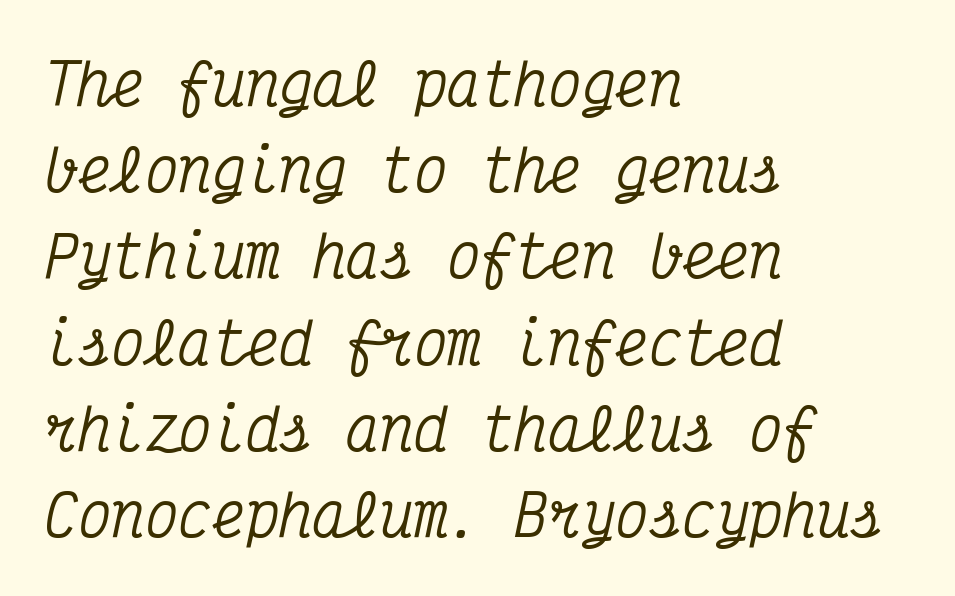
{"serif": "yes", "italic": "yes", "lean": "right", "slant_degrees": 12, "width": "condensed", "stroke_contrast": "medium", "x_height": "medium", "monospaced": "yes", "underline": "no", "align": "left", "line_spacing": "normal", "line_spacing_ratio": 1.54, "letter_spacing": "normal", "letter_spacing_em": 0.0, "glyph_px": 56}
